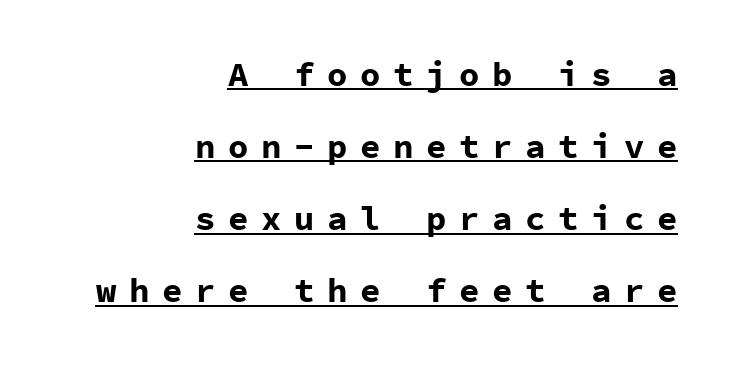
The image shows 34 px bold sans-serif type, upright, monospaced; set right-aligned, loose line spacing (2.12x), unusually wide letter spacing (+0.37 em), underlined; low stroke contrast and a medium x-height.
